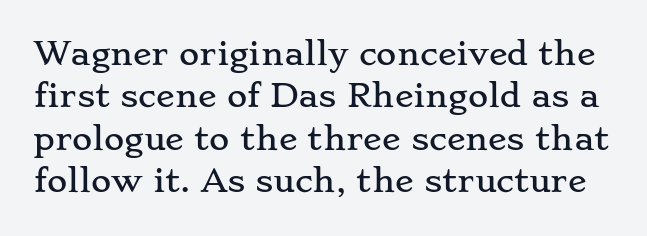
Q: Is the text italic (slanted)? A: No, it is upright.
Q: Is the typeface a serif or a sans-serif typeface? A: Serif.
Q: Is the text underlined? A: No.
Q: Is the spacing between letters normal or unusually wide? A: Normal.
Q: Is the spacing between lines tight, normal or loose? A: Normal.
Q: Width (condensed, normal, or wide)? A: Wide.
Q: Stroke contrast? A: Low.
Q: x-height? A: Small.
Q: Monospaced? A: No.
